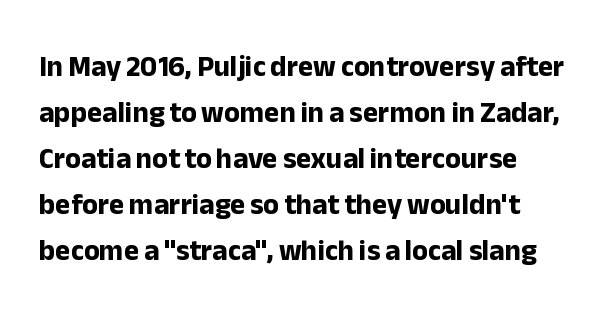
Reading down the column, the eye jumps a familiar distance to each next line. The passage shown is not underscored anywhere. You can tell it's not italic because the verticals are truly vertical. Looks like regular typesetting: each glyph gets only the width it needs.
